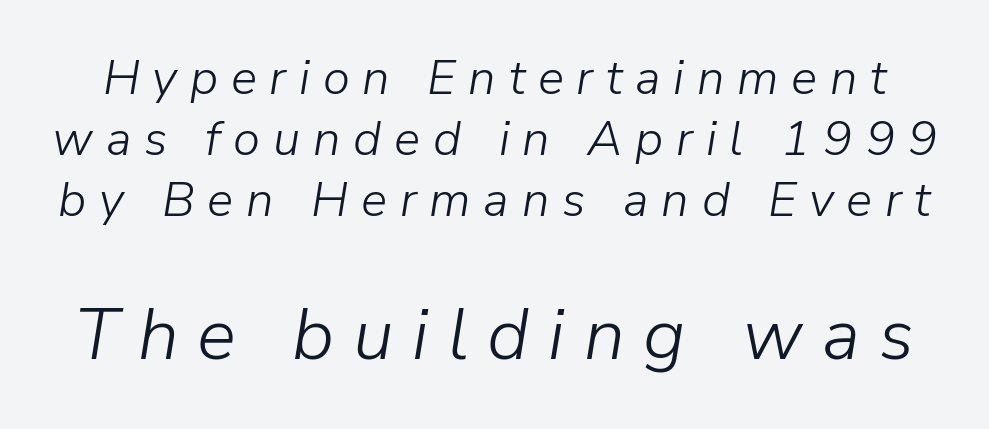
{"italic": "yes", "lean": "right", "slant_degrees": 9, "bold": "no", "weight": "light", "width": "normal", "stroke_contrast": "low", "x_height": "medium", "monospaced": "no", "underline": "no", "line_spacing_ratio": 1.24, "letter_spacing": "wide", "letter_spacing_em": 0.26, "larger_block": "second", "size_ratio": 1.49, "glyph_px": 73}
